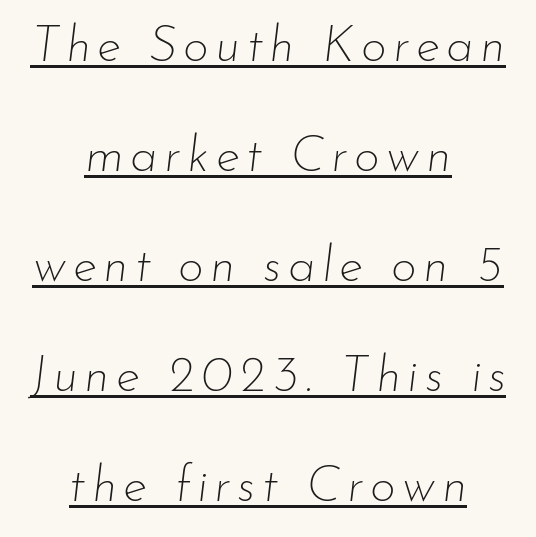
Widely set lines give the paragraph a tall, airy silhouette. Horizontal alignment here is central, giving a formal, balanced look. Nothing heavy about these letters — not bold at all. This rendering features underlined lettering.
